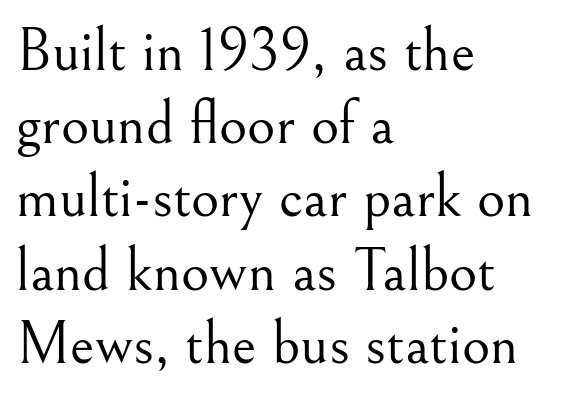
{"serif": "yes", "italic": "no", "bold": "no", "weight": "light", "width": "normal", "stroke_contrast": "medium", "x_height": "small", "monospaced": "no", "underline": "no", "align": "left", "line_spacing_ratio": 1.2, "letter_spacing": "normal", "letter_spacing_em": 0.0, "glyph_px": 61}
